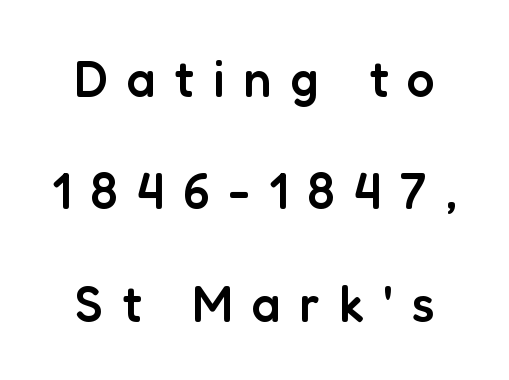
{"serif": "no", "italic": "no", "bold": "semi", "weight": "semibold", "width": "normal", "stroke_contrast": "low", "x_height": "medium", "monospaced": "no", "underline": "no", "line_spacing": "loose", "line_spacing_ratio": 2.25, "letter_spacing": "wide", "letter_spacing_em": 0.38, "glyph_px": 50}
